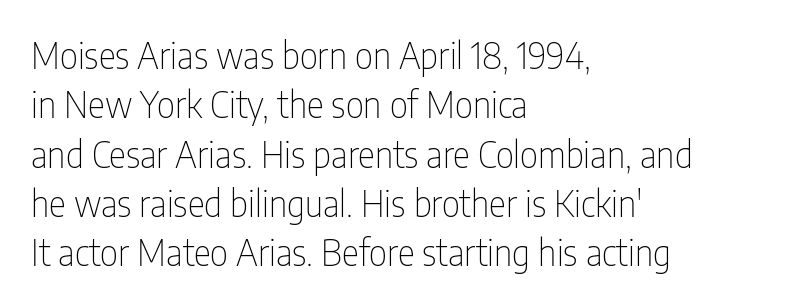
Q: Is the text bold? A: No.
Q: Is the text italic (slanted)? A: No, it is upright.
Q: Is the typeface a serif or a sans-serif typeface? A: Sans-serif.
Q: Is the text underlined? A: No.
Q: How is the paragraph aligned? A: Left-aligned.
Q: Is the spacing between letters normal or unusually wide? A: Normal.
Q: Is the spacing between lines tight, normal or loose? A: Normal.
Q: Width (condensed, normal, or wide)? A: Condensed.
Q: Stroke contrast? A: Low.
Q: x-height? A: Medium.
Q: Monospaced? A: No.
